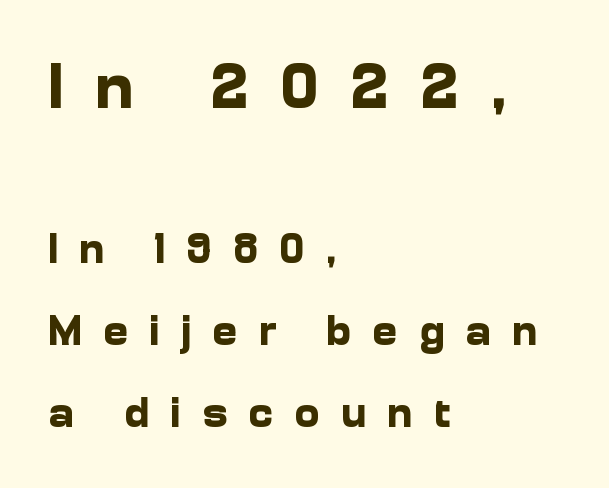
Q: Is the text bold? A: Yes.
Q: Is the text italic (slanted)? A: No, it is upright.
Q: Is the typeface a serif or a sans-serif typeface? A: Sans-serif.
Q: Is the text underlined? A: No.
Q: How is the paragraph aligned? A: Left-aligned.
Q: Is the spacing between letters normal or unusually wide? A: Unusually wide.
Q: Is the spacing between lines tight, normal or loose? A: Loose.
Q: Which block of text is set in a larger size, the first (top) or the second (bottom)? A: The first (top) one.
Q: Width (condensed, normal, or wide)? A: Normal.
Q: Stroke contrast? A: Low.
Q: x-height? A: Medium.
Q: Monospaced? A: No.
